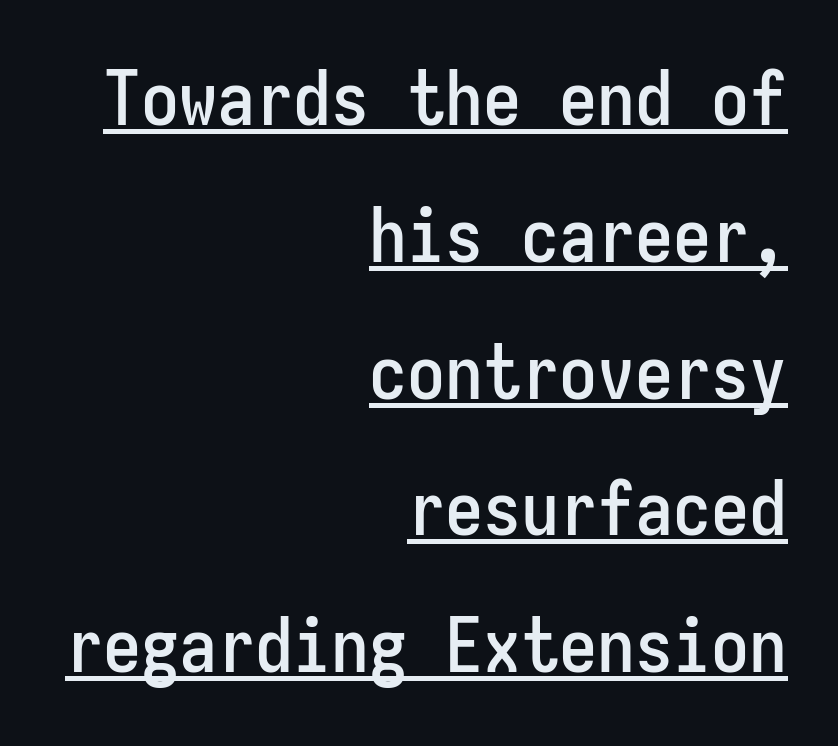
The image shows 76 px condensed sans-serif type, upright, monospaced; set right-aligned, line spacing 1.8x, normal letter spacing, underlined; low stroke contrast and a medium x-height.
